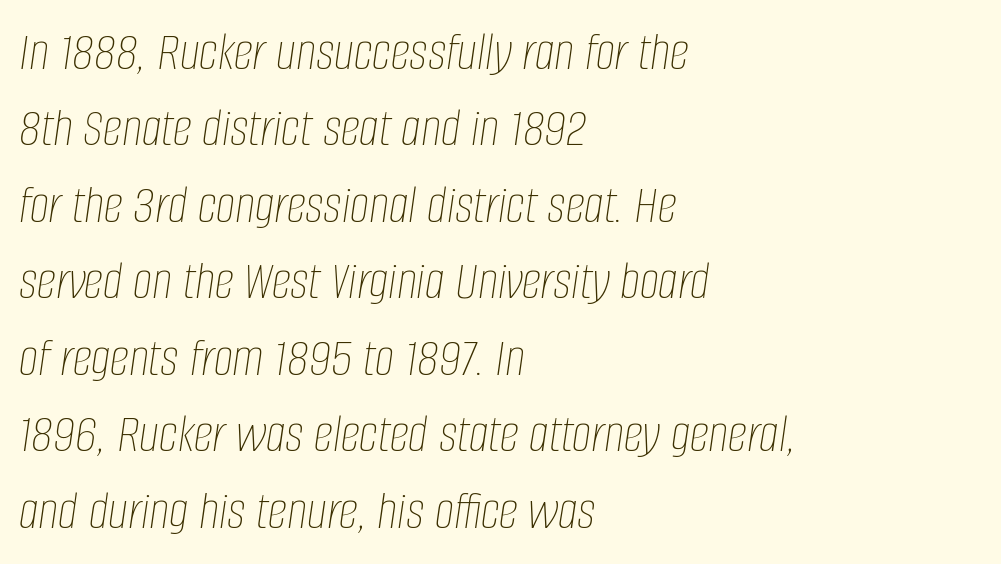
The image shows 55 px thin, condensed type, italic (leaning right); set left-aligned, normal line spacing (1.39x), normal letter spacing, not underlined; low stroke contrast and a large x-height.
